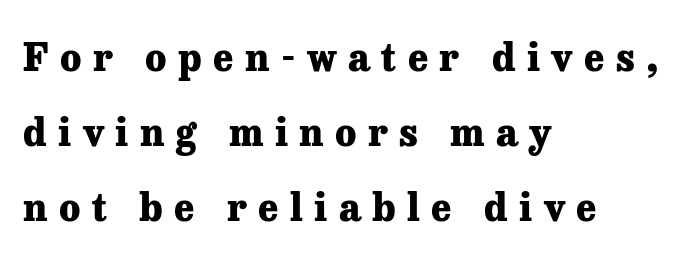
Notice how thick the strokes are: this is what a full bold looks like. The paragraph shown leans on its left margin. In terms of leading, this rendering errs on the spacious side. This is the regular roman posture of the typeface.
